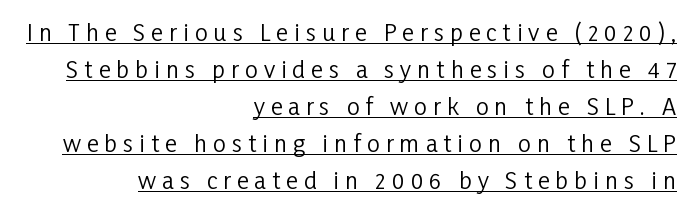
Notice how descenders clear the ascenders below comfortably — that's standard leading. Look at the tracking — it's clearly loosened, letters drifting apart. Somebody hit Ctrl+U on this one — the words are underlined. The letterforms sit at book weight or below. Characters remain perfectly vertical along every line. These lines stack with their right ends in a neat column.
